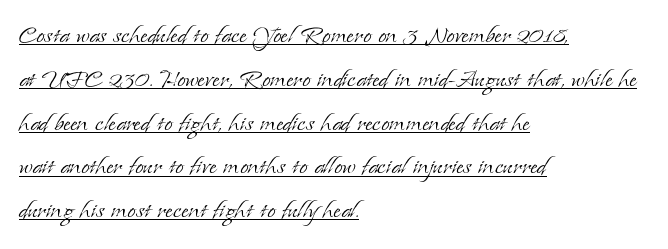
You could not count columns in this text — the font is proportionally spaced. Is the letter spacing exaggerated? No — it looks like the ordinary default. Line spacing here is normal. Letterform terminals end in serifs throughout the passage.
